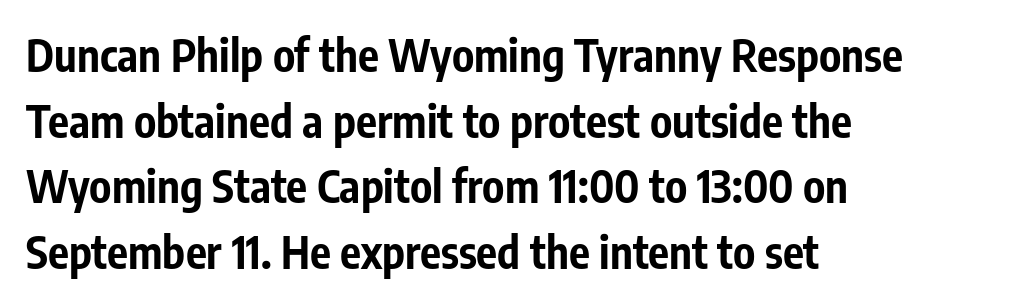
Q: Is the text bold? A: Yes.
Q: Is the text italic (slanted)? A: No, it is upright.
Q: Is the typeface a serif or a sans-serif typeface? A: Sans-serif.
Q: Is the text underlined? A: No.
Q: How is the paragraph aligned? A: Left-aligned.
Q: Is the spacing between letters normal or unusually wide? A: Normal.
Q: Is the spacing between lines tight, normal or loose? A: Normal.
Q: Width (condensed, normal, or wide)? A: Condensed.
Q: Stroke contrast? A: Low.
Q: x-height? A: Medium.
Q: Monospaced? A: No.
